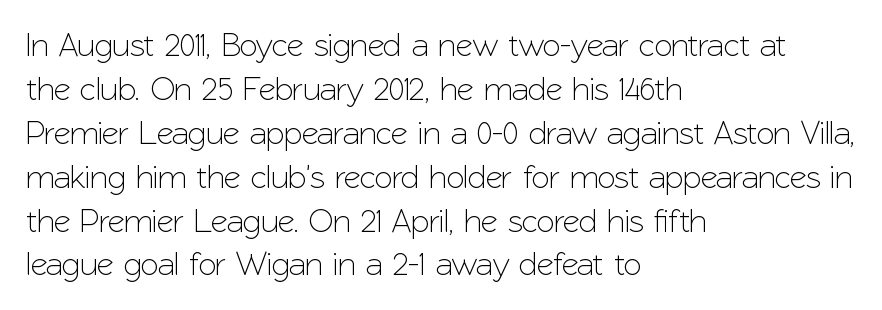
The image shows 33 px sans-serif type, upright; set left-aligned, normal line spacing (1.33x), normal letter spacing, not underlined; low stroke contrast and a medium x-height.
